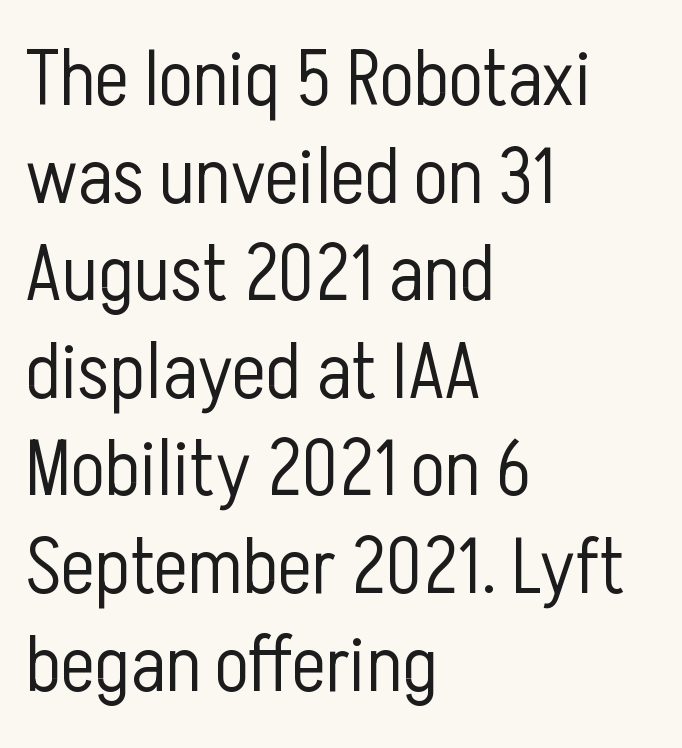
Q: Is the text bold? A: No.
Q: Is the text italic (slanted)? A: No, it is upright.
Q: Is the typeface a serif or a sans-serif typeface? A: Sans-serif.
Q: Is the text underlined? A: No.
Q: How is the paragraph aligned? A: Left-aligned.
Q: Is the spacing between letters normal or unusually wide? A: Normal.
Q: Width (condensed, normal, or wide)? A: Condensed.
Q: Stroke contrast? A: Low.
Q: x-height? A: Medium.
Q: Monospaced? A: No.
